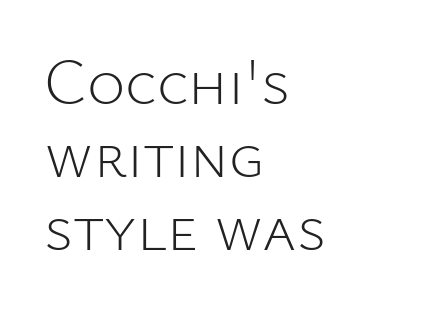
Where is the straight margin? On the left. The characters are drawn with everyday or finer stroke widths. Posture: vertical. This is sans-serif lettering, the kind often seen on screens and signage. Nothing unusual about the tracking: characters are spaced as the font intends. What's the leading like? Squeezed, with rows nearly overlapping.
